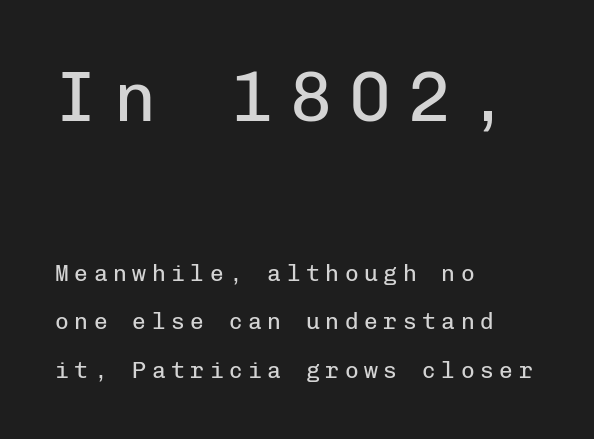
The setting favours the left margin, as ordinary paragraphs usually do. Nope, not italic — everything's standing straight. Just letters on the line, the space beneath them empty. Each letter, wide or thin by design, is forced into the same width here.
